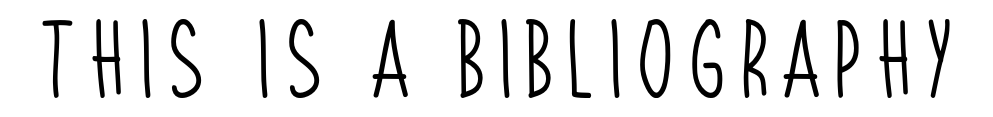
{"serif": "no", "bold": "no", "weight": "light", "width": "condensed", "stroke_contrast": "low", "x_height": "large", "monospaced": "no", "underline": "no", "glyph_px": 78}
